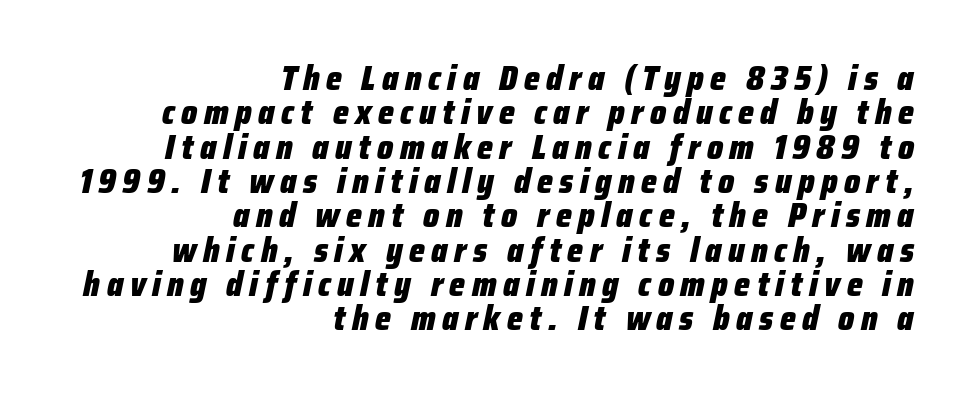
{"italic": "yes", "lean": "right", "slant_degrees": 12, "bold": "yes", "weight": "heavy", "width": "condensed", "stroke_contrast": "low", "x_height": "medium", "monospaced": "no", "underline": "no", "align": "right", "line_spacing": "tight", "line_spacing_ratio": 1.01, "glyph_px": 34}
